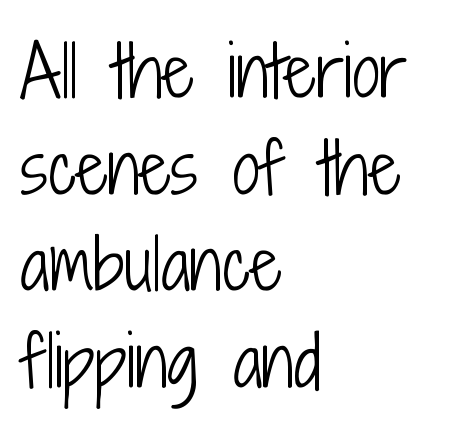
{"serif": "no", "italic": "no", "bold": "no", "weight": "light", "width": "condensed", "stroke_contrast": "low", "x_height": "medium", "monospaced": "no", "underline": "no", "align": "left", "line_spacing": "normal", "line_spacing_ratio": 1.4, "letter_spacing": "normal", "letter_spacing_em": 0.0, "glyph_px": 69}
